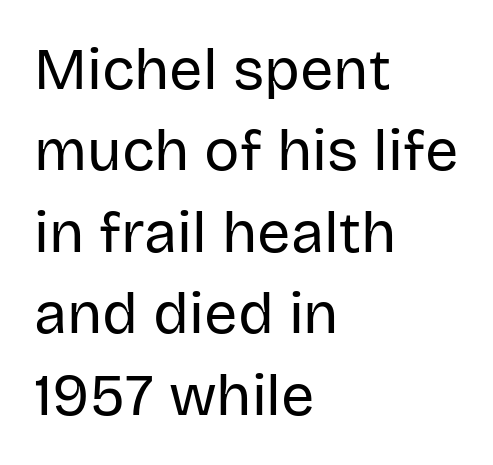
{"serif": "no", "italic": "no", "bold": "no", "weight": "regular", "width": "normal", "stroke_contrast": "low", "x_height": "large", "monospaced": "no", "underline": "no", "align": "left", "line_spacing": "normal", "line_spacing_ratio": 1.38, "letter_spacing": "normal", "letter_spacing_em": 0.0, "glyph_px": 59}
